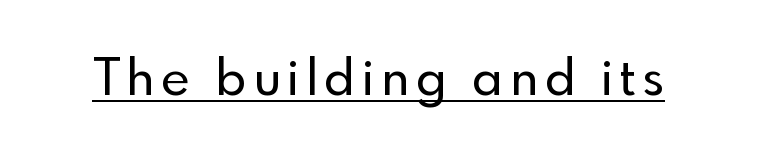
{"serif": "no", "italic": "no", "width": "normal", "x_height": "small", "monospaced": "no", "underline": "yes", "glyph_px": 50}
